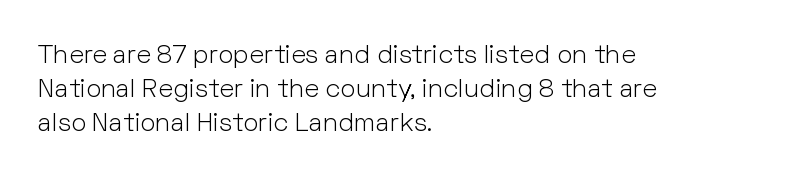
Descenders are the only things crossing below the line. All the whitespace from short lines collects on the right. Characters remain perfectly vertical along every line. The letters sit at their default tracking, neither squeezed nor spread.
